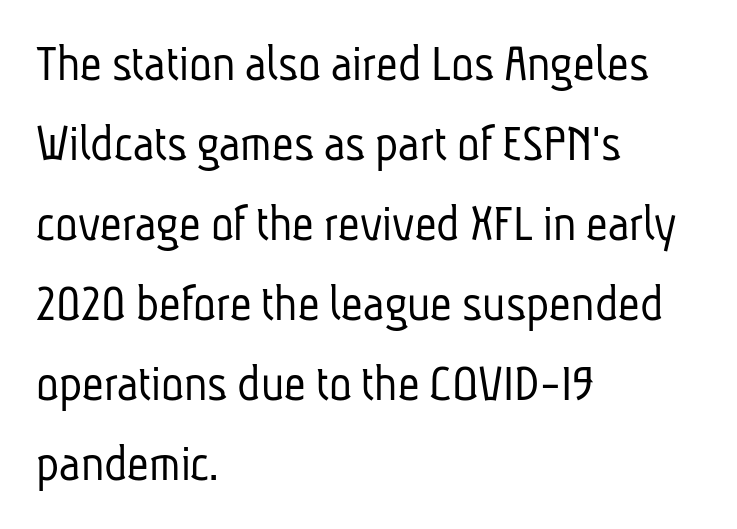
{"serif": "no", "bold": "no", "weight": "light", "width": "condensed", "stroke_contrast": "low", "x_height": "medium", "monospaced": "no", "underline": "no", "align": "left", "line_spacing": "normal", "line_spacing_ratio": 1.51, "letter_spacing": "normal", "letter_spacing_em": 0.0, "glyph_px": 53}
